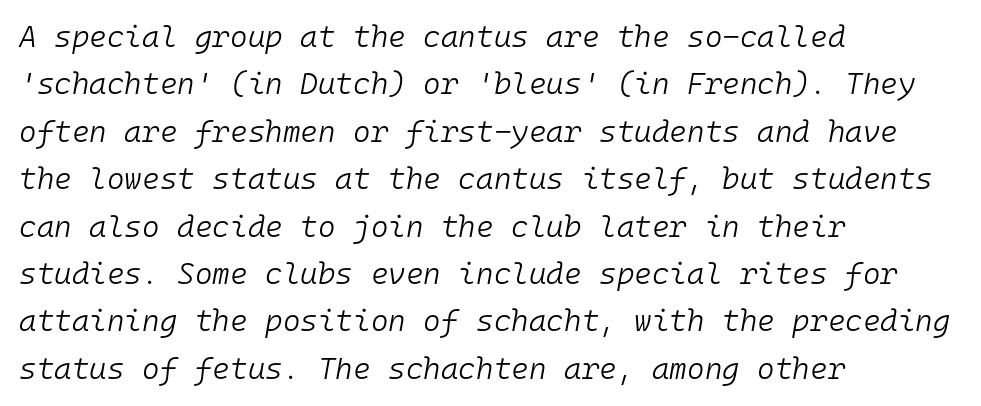
The image shows 30 px light type, italic (leaning right), monospaced; set left-aligned, normal line spacing (1.58x), normal letter spacing, not underlined; low stroke contrast and a medium x-height.
